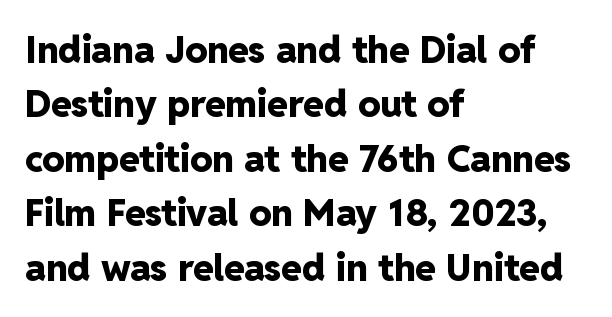
{"serif": "no", "italic": "no", "bold": "yes", "weight": "heavy", "width": "normal", "stroke_contrast": "low", "x_height": "medium", "monospaced": "no", "underline": "no", "align": "left", "line_spacing": "normal", "line_spacing_ratio": 1.47, "letter_spacing": "normal", "letter_spacing_em": 0.0, "glyph_px": 37}
